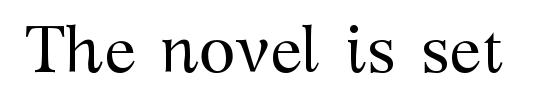
The letters advance in unequal steps, a hallmark of proportional type. The line texture is even and compact thanks to regular tracking. This rendering employs a face with finishing strokes, i.e., a serif. On a weight scale, this lands at 450 or below.
